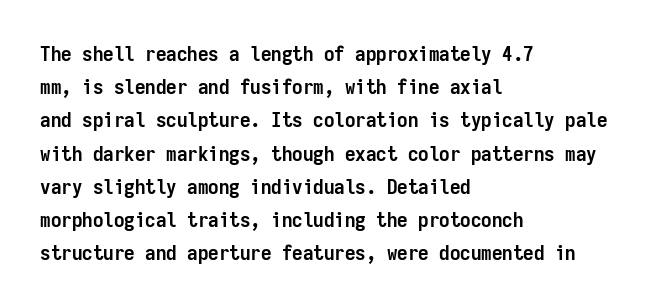
Q: Is the text bold? A: Yes.
Q: Is the text italic (slanted)? A: No, it is upright.
Q: Is the text underlined? A: No.
Q: How is the paragraph aligned? A: Left-aligned.
Q: Is the spacing between letters normal or unusually wide? A: Normal.
Q: Is the spacing between lines tight, normal or loose? A: Normal.
